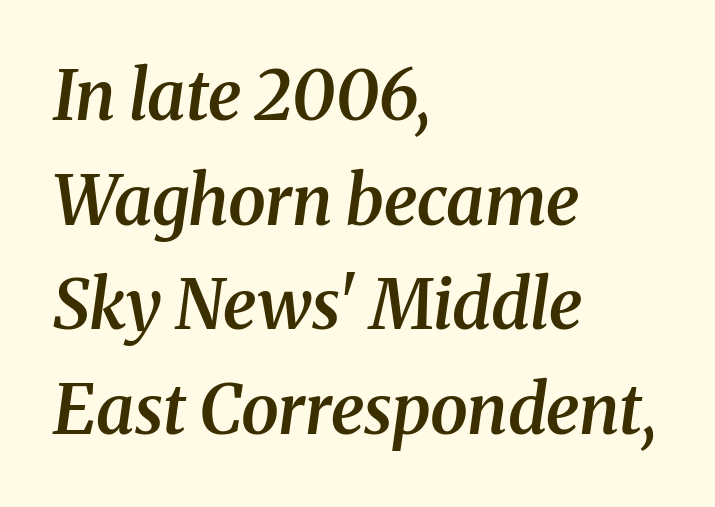
Horizontally, the lines are justified to the leading edge only. This sample has the flowing, uneven cadence of proportional lettering. An italicized treatment has been applied to the whole sample. One glance says typical: line gaps are just what's usual. Nothing unusual about the tracking: characters are spaced as the font intends. Descenders hang freely into open space.
